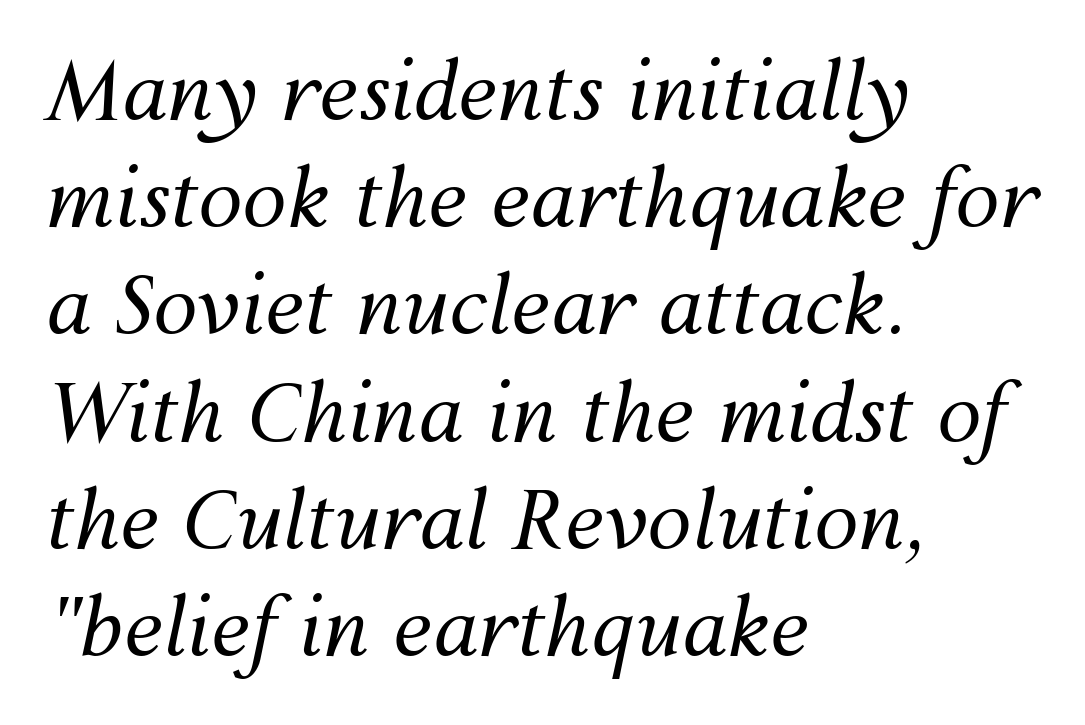
Clear beneath every line of the passage. A classic flush-left, rag-right setting is used for this passage. Does the leading feel generous? No, just average. The strokes carry an ordinary text weight at most. Each letter keeps its own natural width here, so spacing adapts to shape.
